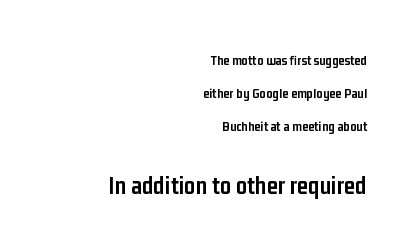
One glance says open: line gaps are wider than usual. You'd pick this weight for a headline — it's a proper bold. Is the block centered? No — it sits flush against the right margin. This is roman type, the default non-slanted kind.
